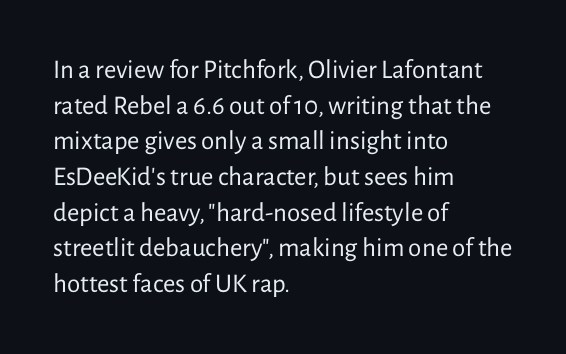
{"italic": "no", "bold": "no", "underline": "no", "align": "left", "line_spacing": "normal", "line_spacing_ratio": 1.32, "letter_spacing": "normal", "letter_spacing_em": 0.0, "glyph_px": 27}
